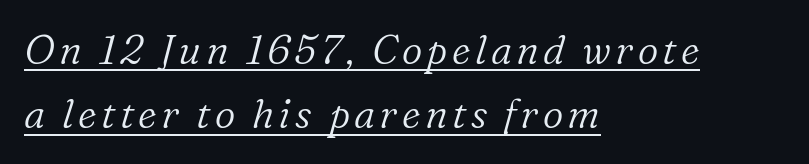
The image shows 40 px light serif type, italic (leaning right); set left-aligned, normal line spacing (1.61x), underlined; low stroke contrast and a medium x-height.
